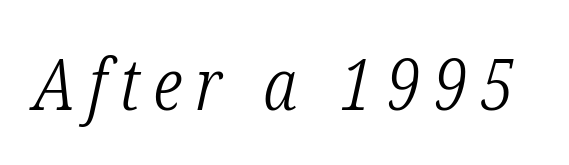
Q: Is the text bold? A: No.
Q: Is the text italic (slanted)? A: Yes, it leans right by about 12 degrees.
Q: Is the typeface a serif or a sans-serif typeface? A: Serif.
Q: Is the text underlined? A: No.
Q: Width (condensed, normal, or wide)? A: Condensed.
Q: Stroke contrast? A: Low.
Q: x-height? A: Medium.
Q: Monospaced? A: No.
